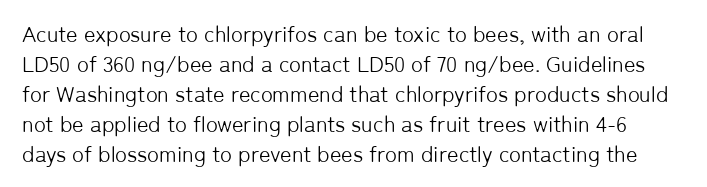
{"italic": "no", "bold": "no", "underline": "no", "line_spacing": "normal", "line_spacing_ratio": 1.36, "letter_spacing": "normal", "letter_spacing_em": 0.0, "glyph_px": 22}
